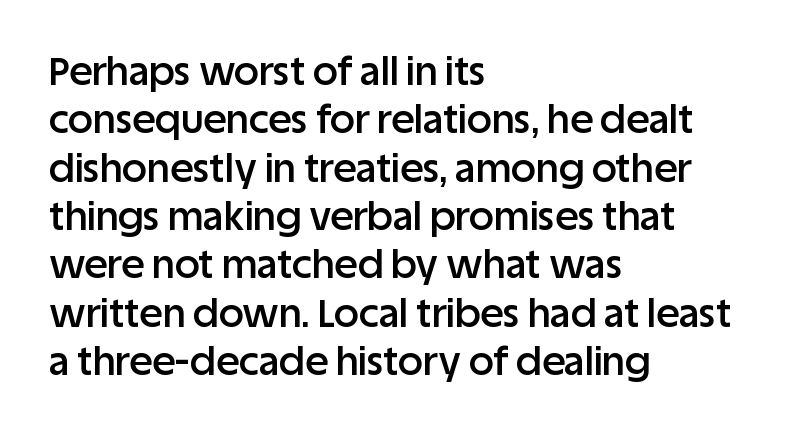
Q: Is the text bold? A: Semi-bold.
Q: Is the text italic (slanted)? A: No, it is upright.
Q: Is the typeface a serif or a sans-serif typeface? A: Sans-serif.
Q: Is the text underlined? A: No.
Q: How is the paragraph aligned? A: Left-aligned.
Q: Is the spacing between letters normal or unusually wide? A: Normal.
Q: Width (condensed, normal, or wide)? A: Normal.
Q: Stroke contrast? A: Low.
Q: x-height? A: Large.
Q: Monospaced? A: No.
